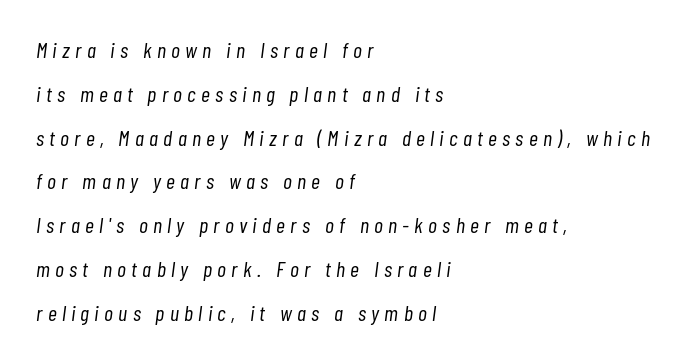
Q: Is the text bold? A: No.
Q: Is the text italic (slanted)? A: Yes, it leans right by about 7 degrees.
Q: Is the text underlined? A: No.
Q: How is the paragraph aligned? A: Left-aligned.
Q: Is the spacing between letters normal or unusually wide? A: Unusually wide.
Q: Is the spacing between lines tight, normal or loose? A: Loose.
